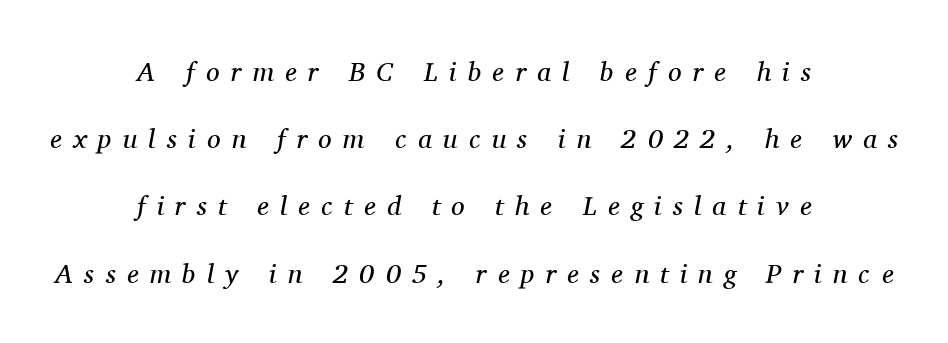
The image shows 27 px text type, italic (leaning right); set centered, loose line spacing (2.49x), unusually wide letter spacing (+0.42 em), not underlined.
